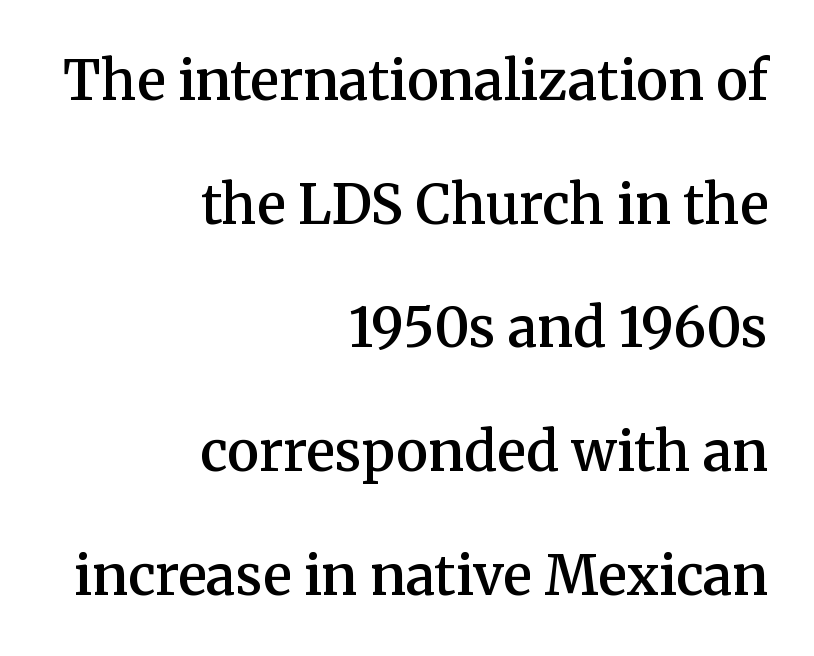
The image shows 54 px semibold serif type, upright; set right-aligned, loose line spacing (2.29x), normal letter spacing, not underlined; medium stroke contrast and a medium x-height.
